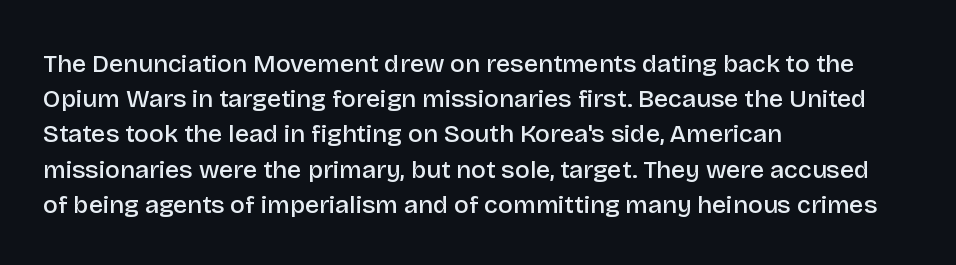
{"italic": "no", "bold": "semi", "underline": "no", "align": "left", "line_spacing": "normal", "line_spacing_ratio": 1.41, "letter_spacing": "normal", "letter_spacing_em": 0.0, "glyph_px": 25}
